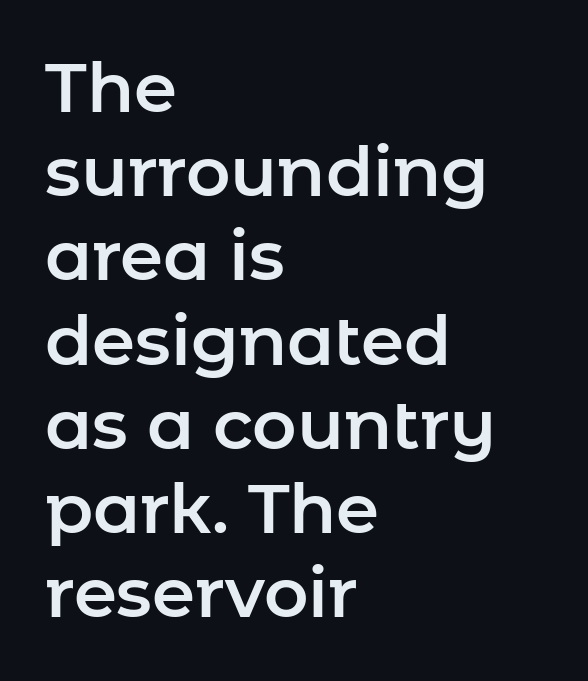
{"serif": "no", "italic": "no", "width": "normal", "stroke_contrast": "low", "x_height": "medium", "monospaced": "no", "underline": "no", "align": "left", "line_spacing_ratio": 1.22, "letter_spacing": "normal", "letter_spacing_em": 0.0, "glyph_px": 69}
